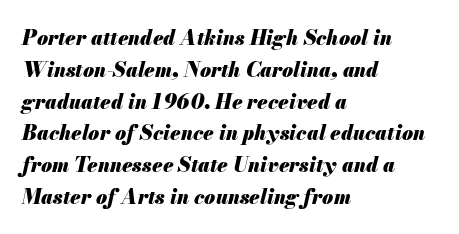
{"italic": "yes", "lean": "right", "slant_degrees": 13, "bold": "yes", "underline": "no", "align": "left", "line_spacing": "normal", "line_spacing_ratio": 1.59, "letter_spacing": "normal", "letter_spacing_em": 0.0, "glyph_px": 20}
